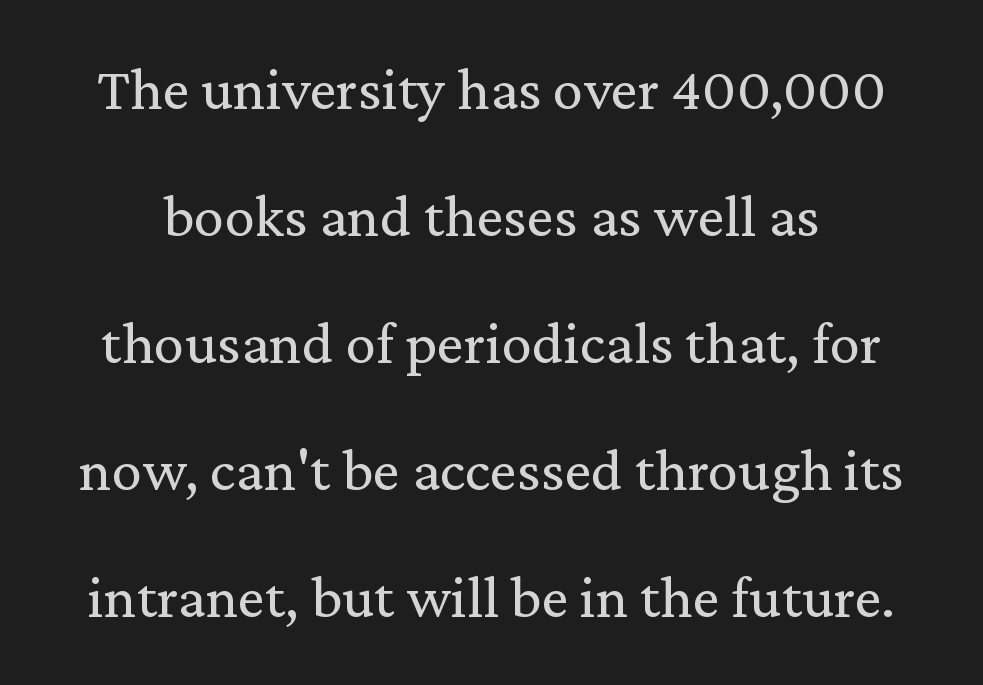
The image shows 61 px regular-weight serif type, upright; set loose line spacing (2.08x), normal letter spacing, not underlined; medium stroke contrast and a medium x-height.
